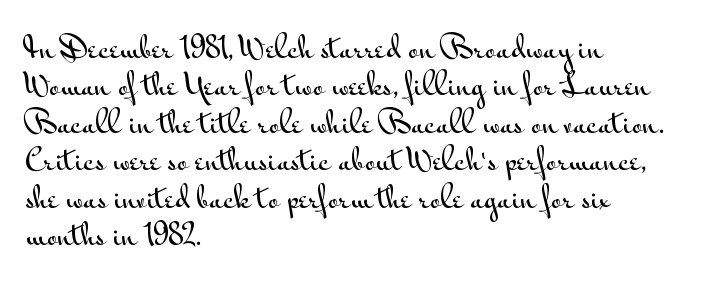
Q: Is the text italic (slanted)? A: Yes.
Q: Is the typeface a serif or a sans-serif typeface? A: Sans-serif.
Q: Is the text underlined? A: No.
Q: How is the paragraph aligned? A: Left-aligned.
Q: Is the spacing between letters normal or unusually wide? A: Normal.
Q: Is the spacing between lines tight, normal or loose? A: Normal.
Q: Width (condensed, normal, or wide)? A: Wide.
Q: Stroke contrast? A: Medium.
Q: x-height? A: Small.
Q: Monospaced? A: No.
